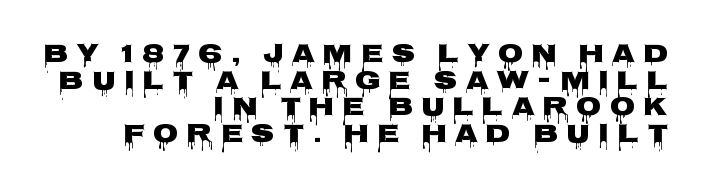
{"italic": "no", "bold": "yes", "underline": "no", "align": "right", "line_spacing": "tight", "line_spacing_ratio": 1.02, "letter_spacing": "wide", "letter_spacing_em": 0.31, "glyph_px": 26}
